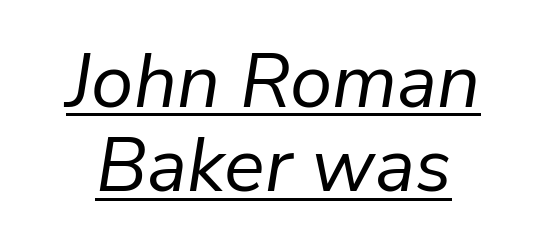
The glyphs look as if they've been sheared to an angle. You could not count columns in this text — the font is proportionally spaced. No letter is thick-stroked: the sample isn't bold. Compared with typical body copy, the letter spacing here is the same. Underlining? Definitely there.
